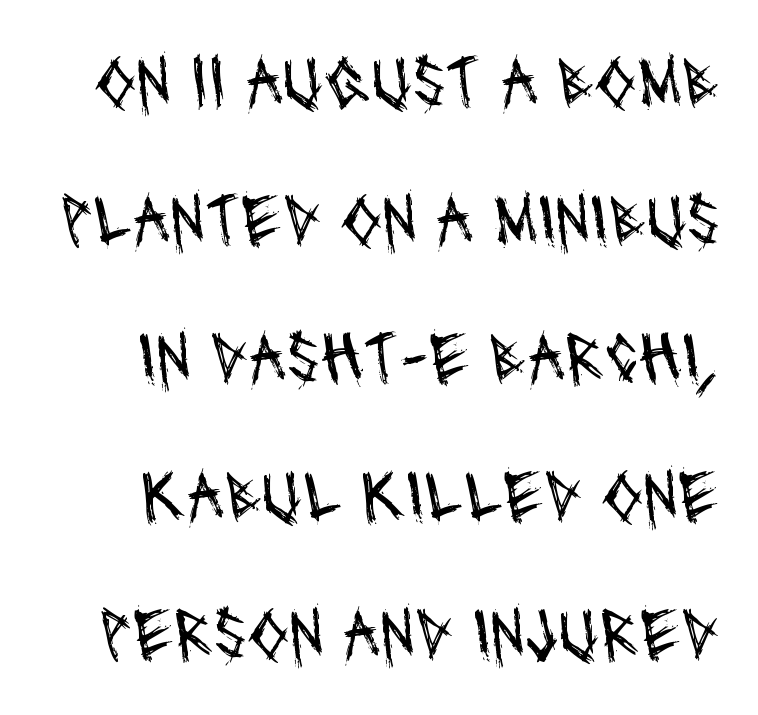
Q: Is the text bold? A: No.
Q: Is the typeface a serif or a sans-serif typeface? A: Sans-serif.
Q: Is the text underlined? A: No.
Q: Is the spacing between letters normal or unusually wide? A: Normal.
Q: Width (condensed, normal, or wide)? A: Condensed.
Q: Stroke contrast? A: Medium.
Q: x-height? A: Large.
Q: Monospaced? A: No.
